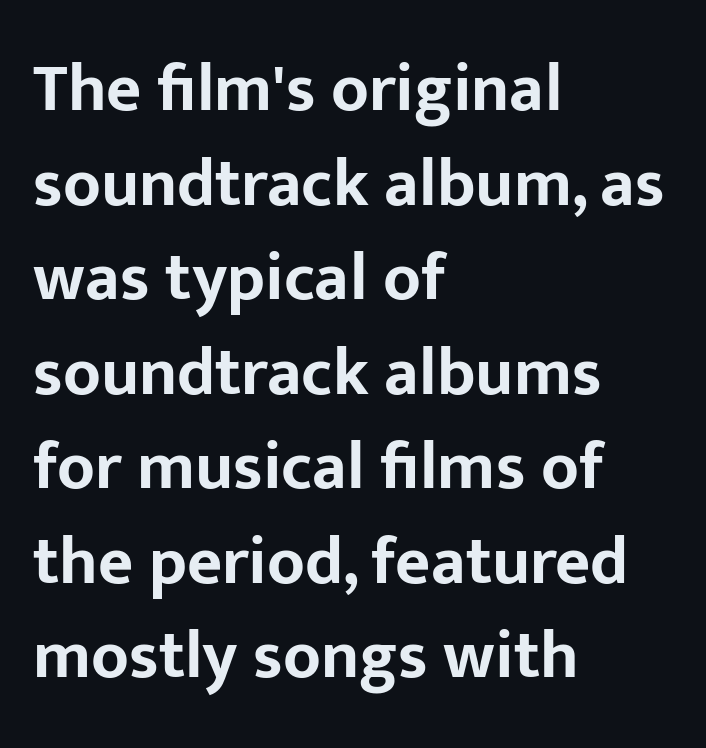
{"serif": "no", "italic": "no", "bold": "yes", "weight": "bold", "width": "normal", "stroke_contrast": "low", "x_height": "medium", "monospaced": "no", "underline": "no", "align": "left", "line_spacing": "normal", "line_spacing_ratio": 1.39, "letter_spacing": "normal", "letter_spacing_em": 0.0, "glyph_px": 68}
